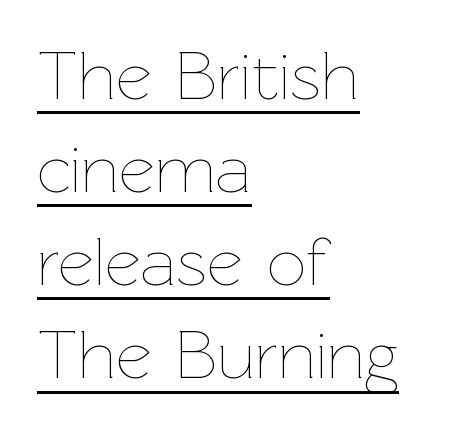
The image shows 69 px thin type, upright; set left-aligned, normal line spacing (1.35x), normal letter spacing, underlined; low stroke contrast and a medium x-height.
